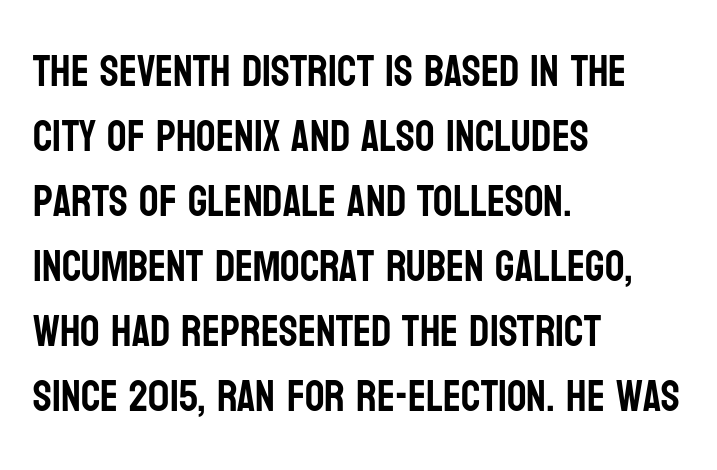
{"serif": "no", "italic": "no", "width": "condensed", "stroke_contrast": "low", "x_height": "large", "monospaced": "no", "underline": "no", "align": "left", "line_spacing": "normal", "line_spacing_ratio": 1.51, "letter_spacing": "normal", "letter_spacing_em": 0.0, "glyph_px": 43}
